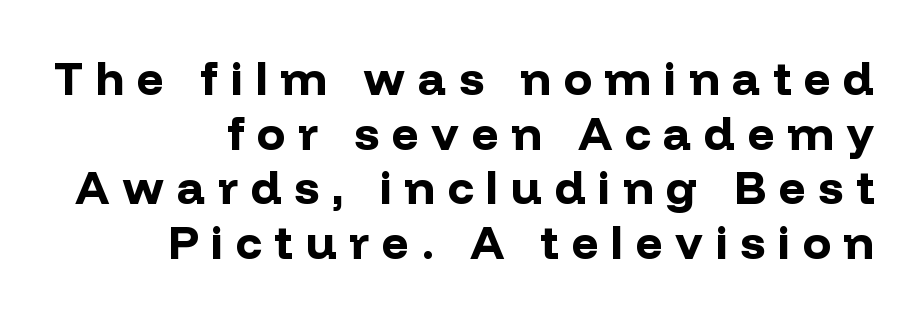
{"serif": "no", "italic": "no", "bold": "yes", "weight": "bold", "width": "normal", "stroke_contrast": "low", "x_height": "medium", "monospaced": "no", "underline": "no", "align": "right", "line_spacing_ratio": 1.16, "letter_spacing": "wide", "letter_spacing_em": 0.27, "glyph_px": 47}
